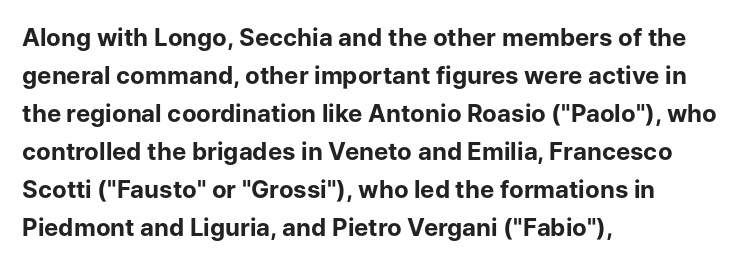
The image shows 24 px bold type, upright; set left-aligned, normal line spacing (1.58x), normal letter spacing, not underlined.
